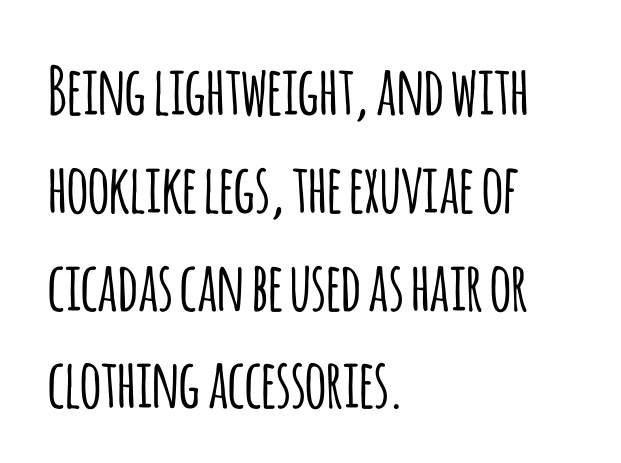
Q: Is the text italic (slanted)? A: No, it is upright.
Q: Is the typeface a serif or a sans-serif typeface? A: Sans-serif.
Q: Is the text underlined? A: No.
Q: How is the paragraph aligned? A: Left-aligned.
Q: Is the spacing between letters normal or unusually wide? A: Normal.
Q: Is the spacing between lines tight, normal or loose? A: Normal.
Q: Width (condensed, normal, or wide)? A: Condensed.
Q: Stroke contrast? A: Low.
Q: x-height? A: Large.
Q: Monospaced? A: No.
